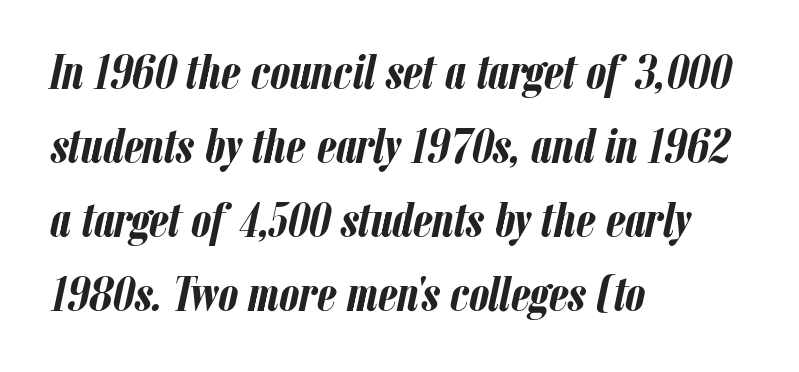
The image shows 50 px semibold, condensed type, italic (leaning right); set left-aligned, normal line spacing (1.48x), normal letter spacing, not underlined; low stroke contrast and a medium x-height.
